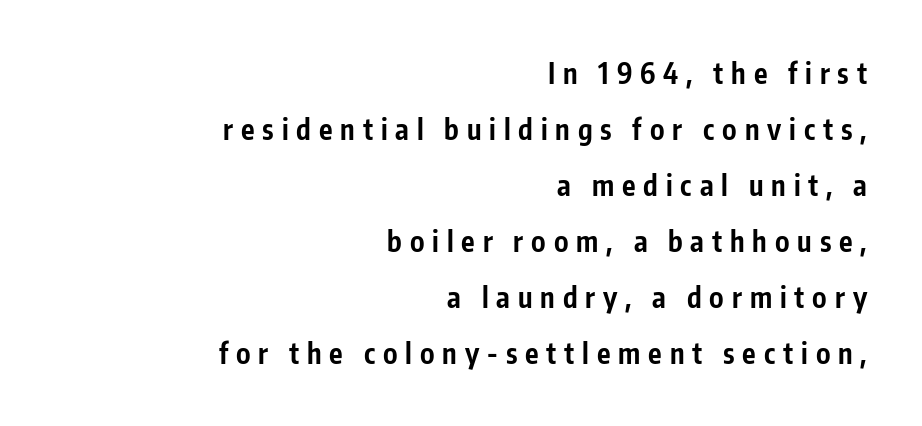
Q: Is the text bold? A: Yes.
Q: Is the text italic (slanted)? A: No, it is upright.
Q: Is the typeface a serif or a sans-serif typeface? A: Sans-serif.
Q: Is the text underlined? A: No.
Q: How is the paragraph aligned? A: Right-aligned.
Q: Is the spacing between letters normal or unusually wide? A: Unusually wide.
Q: Is the spacing between lines tight, normal or loose? A: Loose.
Q: Width (condensed, normal, or wide)? A: Condensed.
Q: Stroke contrast? A: Low.
Q: x-height? A: Medium.
Q: Monospaced? A: No.
